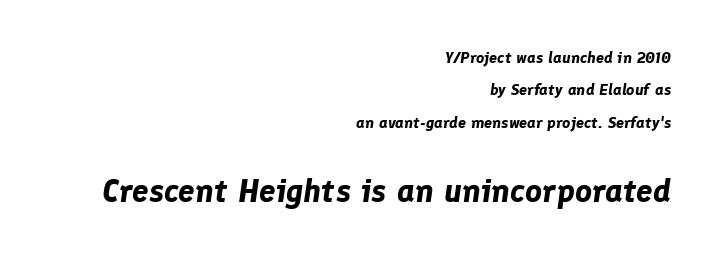
The image shows 33 px bold type, italic (leaning right); set right-aligned, loose line spacing (2.02x), normal letter spacing, not underlined; the second (bottom) block is 2.06x larger; low stroke contrast and a medium x-height.
